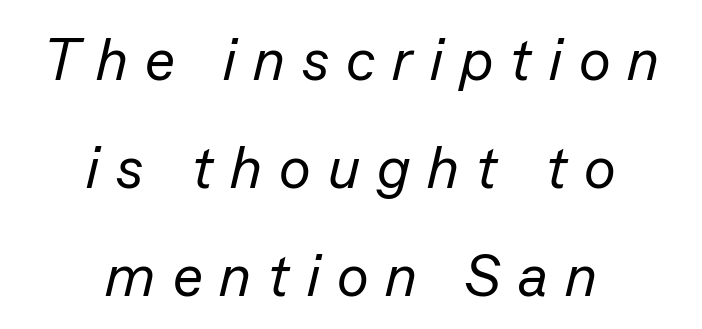
Teacher's note: observe the equal gaps on both sides — that is centered alignment. Descenders hang freely into open space. Is the type slanted? Yes — the strokes lean at a clear angle. Compared with a typical body face, this is equally light or lighter still. Looks like regular typesetting: each glyph gets only the width it needs.
